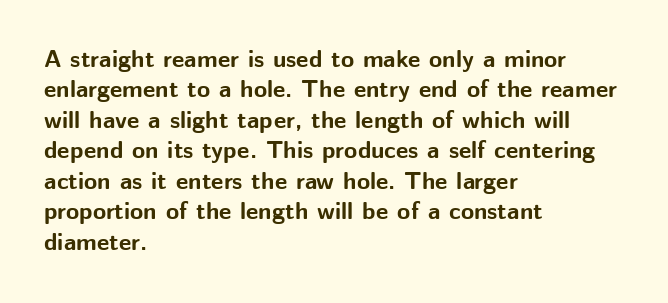
The image shows 24 px bold type, upright; set left-aligned, normal line spacing (1.27x), normal letter spacing, not underlined.
